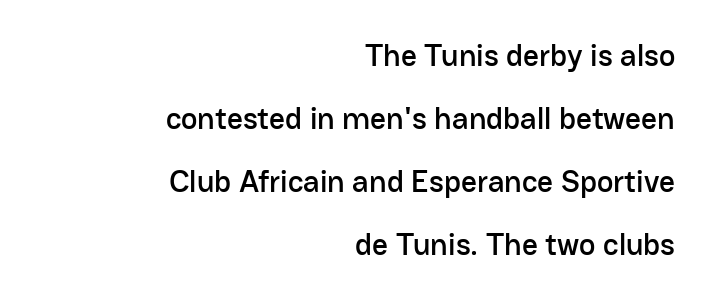
The space beneath each line is pristine and unruled. Every stem runs plumb, perpendicular to the baseline. Rows of type keep a wide berth in the vertical direction. This rendering uses right alignment, leaving the left contour irregular.
